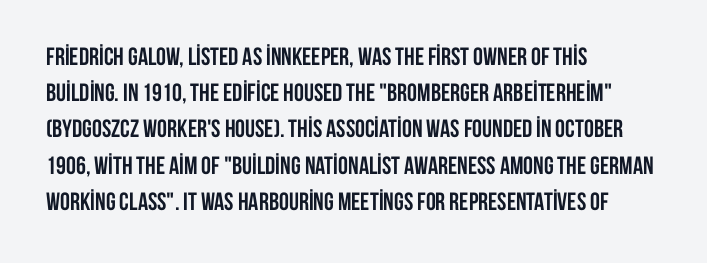
{"italic": "no", "bold": "yes", "underline": "no", "align": "left", "line_spacing": "normal", "line_spacing_ratio": 1.45, "letter_spacing": "normal", "letter_spacing_em": 0.0, "glyph_px": 25}
